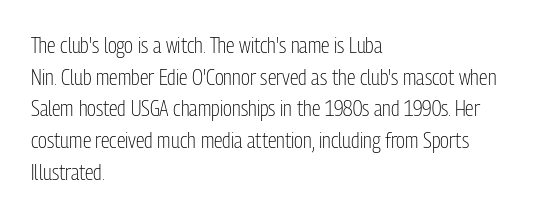
The image shows 22 px text type, upright; set left-aligned, normal line spacing (1.44x), normal letter spacing, not underlined.
